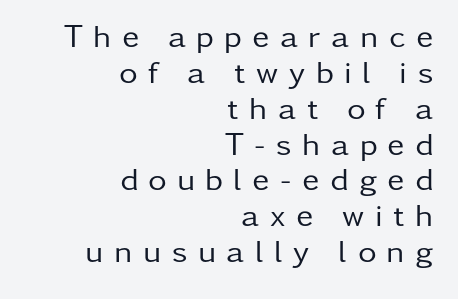
What stands out about the letter spacing? Its width — letters are far apart. Tightly led — the rows are bunched. The text block is weighted toward the right margin, trailing off unevenly leftward. Nope, not italic — everything's standing straight. The text was rendered using a sans face with plain stroke endings. Is this a fixed-width face? No — the glyphs have proportional, varying widths.
